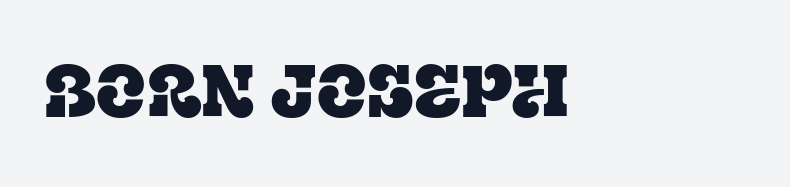
{"serif": "yes", "italic": "no", "width": "normal", "stroke_contrast": "low", "x_height": "large", "monospaced": "no", "underline": "no", "align": "left", "letter_spacing": "normal", "letter_spacing_em": 0.0, "glyph_px": 73}
